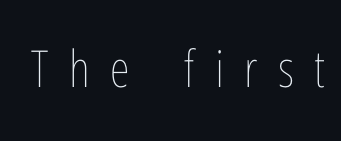
The image shows 51 px thin, condensed type, upright; set unusually wide letter spacing (+0.4 em), not underlined; low stroke contrast and a medium x-height.
